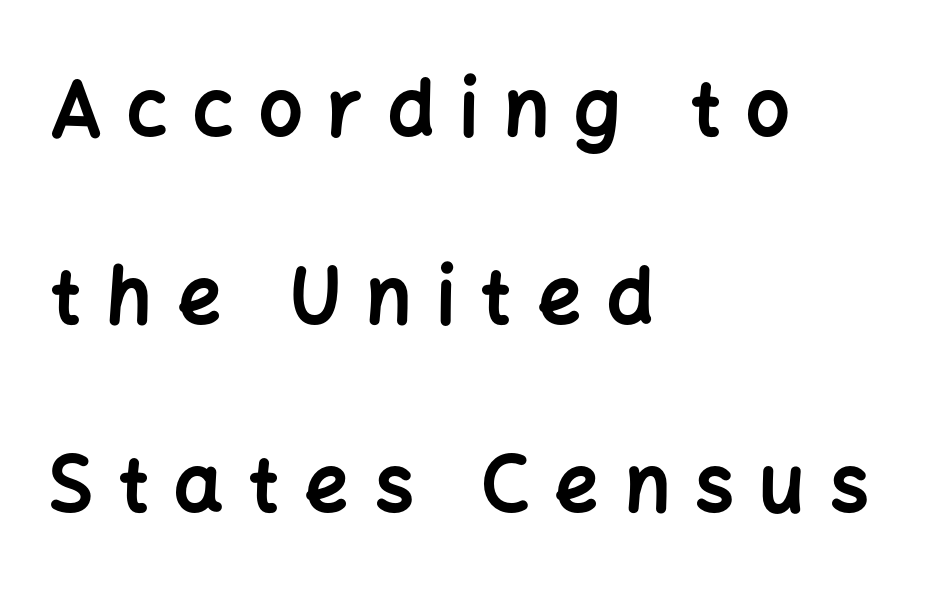
The image shows 77 px bold sans-serif type, upright; set left-aligned, loose line spacing (2.44x), unusually wide letter spacing (+0.33 em), not underlined; low stroke contrast and a medium x-height.
